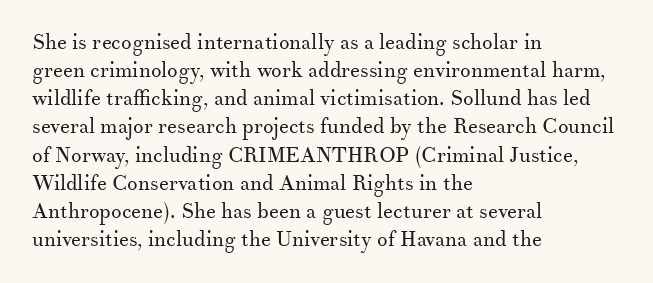
Q: Is the text bold? A: No.
Q: Is the text italic (slanted)? A: No, it is upright.
Q: Is the text underlined? A: No.
Q: How is the paragraph aligned? A: Left-aligned.
Q: Is the spacing between letters normal or unusually wide? A: Normal.
Q: Is the spacing between lines tight, normal or loose? A: Normal.
